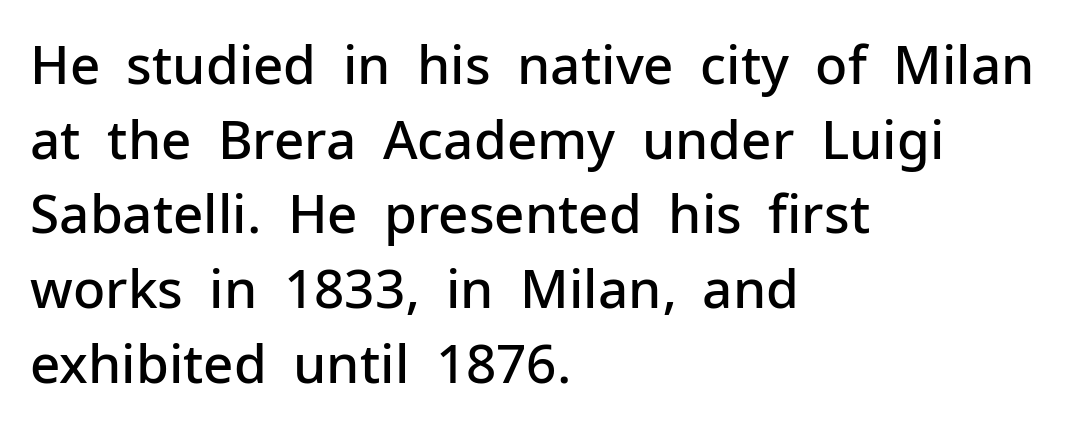
The image shows 53 px semibold sans-serif type, upright; set left-aligned, normal line spacing (1.41x), normal letter spacing, not underlined; low stroke contrast and a medium x-height.
